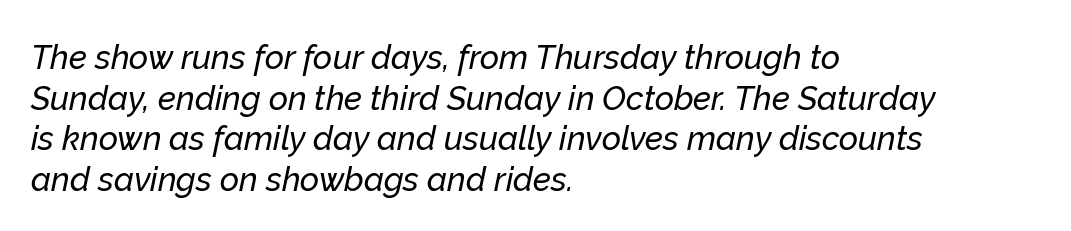
Q: Is the text italic (slanted)? A: Yes, it leans right by about 12 degrees.
Q: Is the text underlined? A: No.
Q: How is the paragraph aligned? A: Left-aligned.
Q: Is the spacing between letters normal or unusually wide? A: Normal.
Q: Width (condensed, normal, or wide)? A: Normal.
Q: Stroke contrast? A: Low.
Q: x-height? A: Medium.
Q: Monospaced? A: No.
